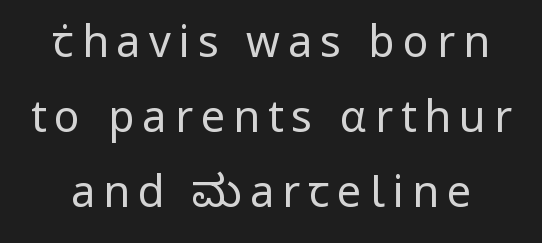
The image shows 43 px regular-weight sans-serif type, upright; set line spacing 1.75x, not underlined; low stroke contrast and a medium x-height.
